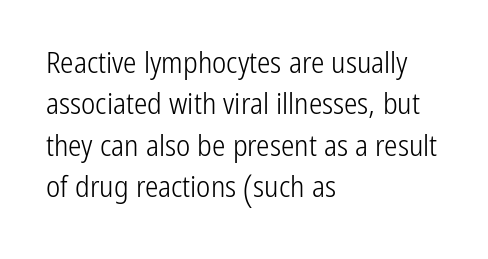
{"serif": "no", "italic": "no", "bold": "no", "weight": "light", "width": "condensed", "stroke_contrast": "low", "x_height": "medium", "monospaced": "no", "underline": "no", "align": "left", "line_spacing": "normal", "line_spacing_ratio": 1.38, "letter_spacing": "normal", "letter_spacing_em": 0.0, "glyph_px": 30}
